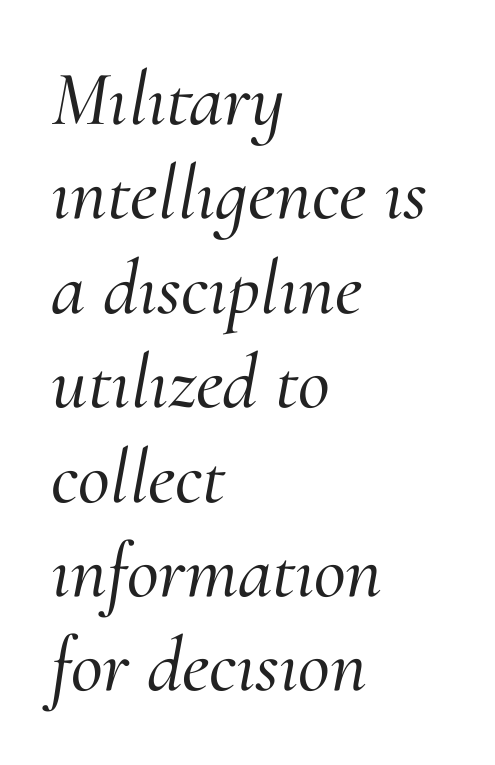
Yep, those are serifs on the letters. Note the varied advance widths — an 'i' is clearly narrower than an 'm'. The rendering applies a slant to the glyphs. Alignment: flush left. The rendering keeps characters at their native spacing.
